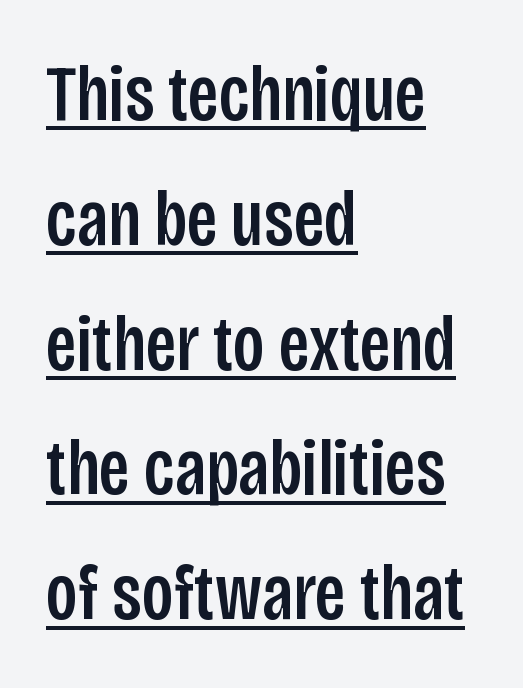
Visually the block forms a straight wall on the left and a jagged coastline on the right. Note the varied advance widths — an 'i' is clearly narrower than an 'm'. It's the straight-up-and-down kind of type. Vertically, the passage feels balanced, rows spaced as you'd expect. Spacing between characters is what you'd get straight out of the box.
